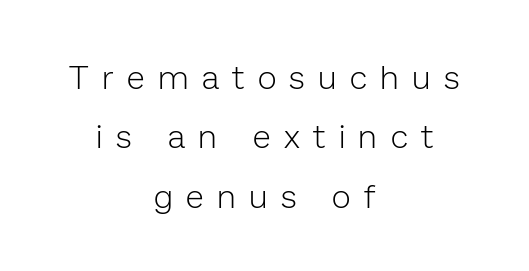
Q: Is the text bold? A: No.
Q: Is the text italic (slanted)? A: No, it is upright.
Q: Is the typeface a serif or a sans-serif typeface? A: Sans-serif.
Q: Is the text underlined? A: No.
Q: How is the paragraph aligned? A: Centered.
Q: Is the spacing between letters normal or unusually wide? A: Unusually wide.
Q: Width (condensed, normal, or wide)? A: Normal.
Q: Stroke contrast? A: Low.
Q: x-height? A: Medium.
Q: Monospaced? A: No.
